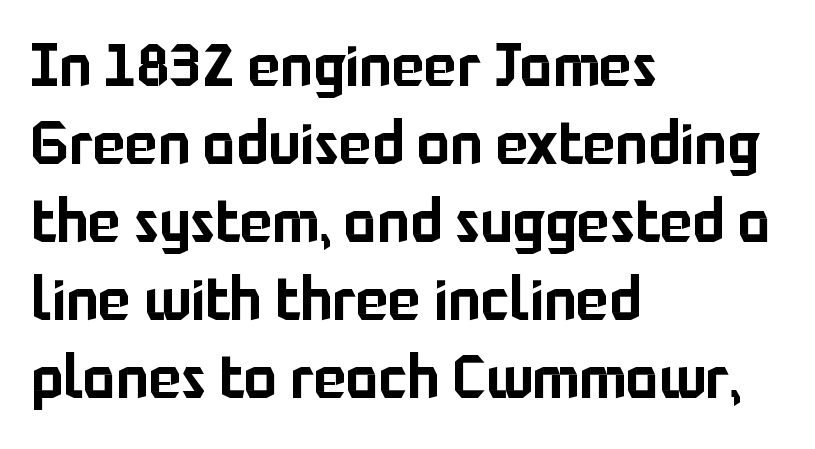
Vertical spacing — default. Tall strokes in this sample are plumb rather than angled. Just letters on the line, the space beneath them empty. The paragraph shown leans on its left margin.
